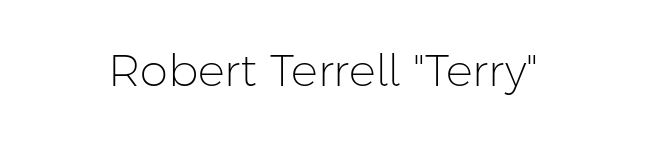
The text was rendered using a sans face with plain stroke endings. Tracking value appears to be zero — textbook default spacing. The cut favours lightness, reaching ordinary text weight at its darkest. This is the regular roman posture of the typeface. Spacing verdict: proportional, widths tailored to each character.
